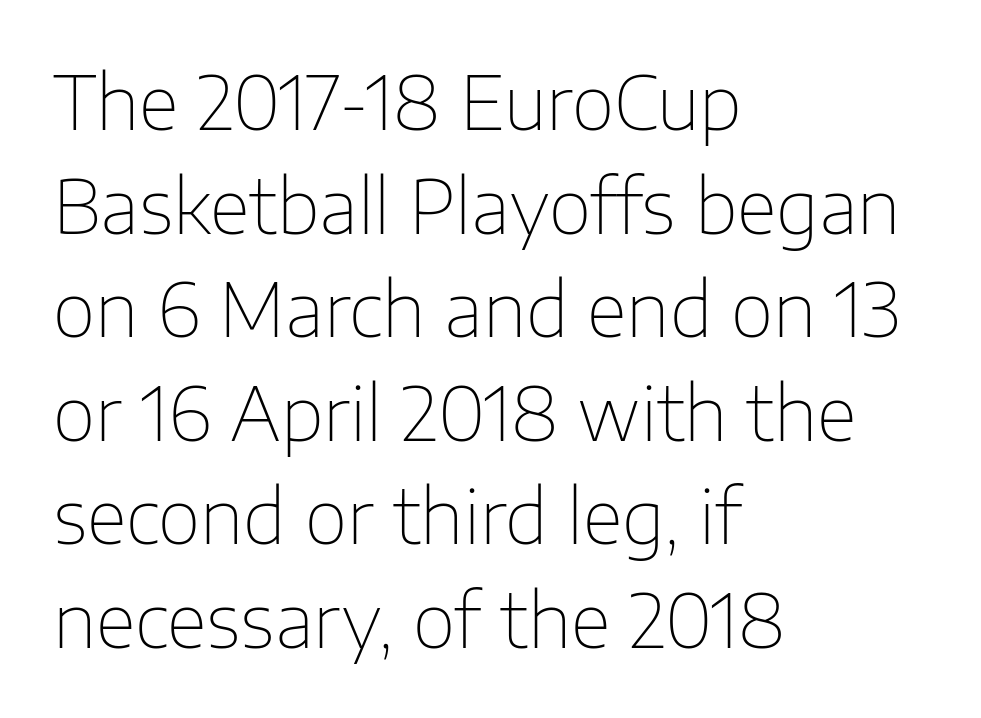
Q: Is the text bold? A: No.
Q: Is the text italic (slanted)? A: No, it is upright.
Q: Is the typeface a serif or a sans-serif typeface? A: Sans-serif.
Q: Is the text underlined? A: No.
Q: How is the paragraph aligned? A: Left-aligned.
Q: Is the spacing between letters normal or unusually wide? A: Normal.
Q: Is the spacing between lines tight, normal or loose? A: Normal.
Q: Width (condensed, normal, or wide)? A: Normal.
Q: Stroke contrast? A: Low.
Q: x-height? A: Medium.
Q: Monospaced? A: No.
